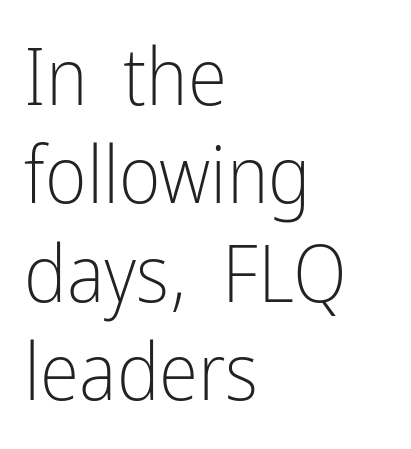
Q: Is the text bold? A: No.
Q: Is the text italic (slanted)? A: No, it is upright.
Q: Is the typeface a serif or a sans-serif typeface? A: Sans-serif.
Q: Is the text underlined? A: No.
Q: How is the paragraph aligned? A: Left-aligned.
Q: Is the spacing between letters normal or unusually wide? A: Normal.
Q: Width (condensed, normal, or wide)? A: Condensed.
Q: Stroke contrast? A: Low.
Q: x-height? A: Medium.
Q: Monospaced? A: No.
